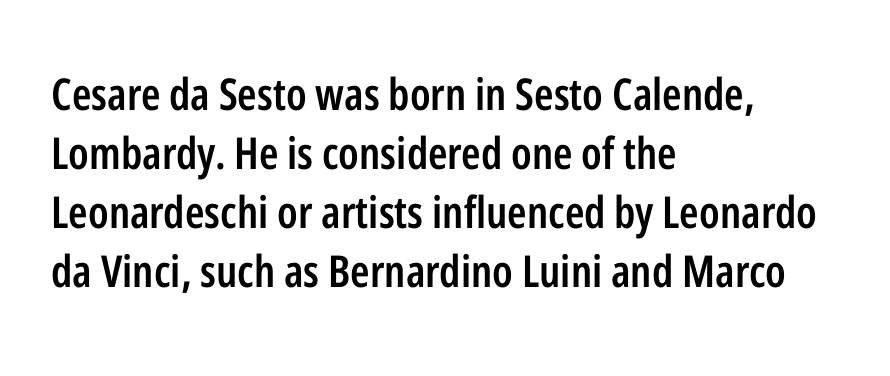
{"serif": "no", "italic": "no", "bold": "semi", "weight": "semibold", "width": "condensed", "stroke_contrast": "low", "x_height": "medium", "monospaced": "no", "underline": "no", "align": "left", "line_spacing": "normal", "line_spacing_ratio": 1.34, "letter_spacing": "normal", "letter_spacing_em": 0.0, "glyph_px": 44}
